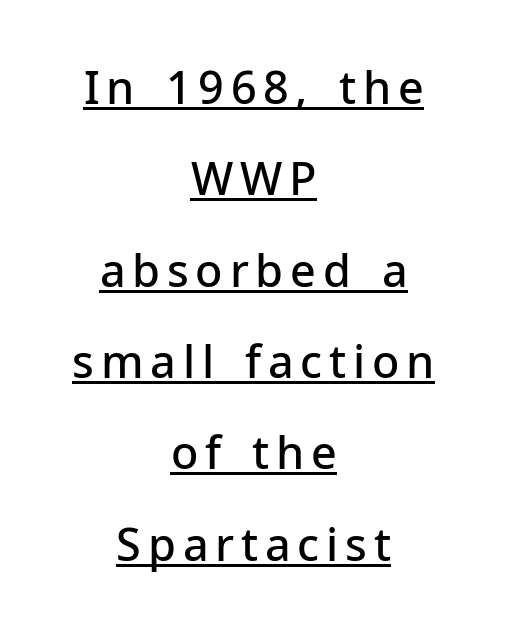
The image shows 45 px semibold sans-serif type, upright; set centered, loose line spacing (2.03x), underlined; low stroke contrast and a medium x-height.
